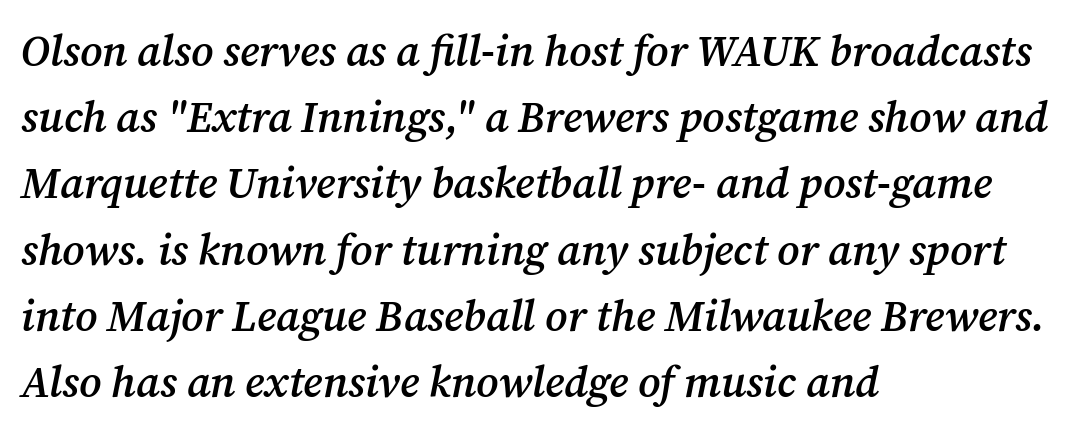
Q: Is the text bold? A: Semi-bold.
Q: Is the text italic (slanted)? A: Yes, it leans right by about 12 degrees.
Q: Is the typeface a serif or a sans-serif typeface? A: Serif.
Q: Is the text underlined? A: No.
Q: How is the paragraph aligned? A: Left-aligned.
Q: Is the spacing between letters normal or unusually wide? A: Normal.
Q: Is the spacing between lines tight, normal or loose? A: Normal.
Q: Width (condensed, normal, or wide)? A: Normal.
Q: Stroke contrast? A: Medium.
Q: x-height? A: Medium.
Q: Monospaced? A: No.
